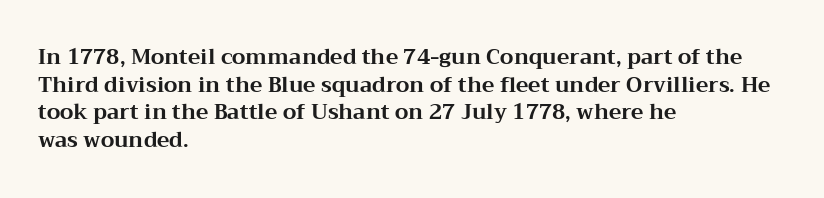
The image shows 21 px bold type, upright; set left-aligned, normal line spacing (1.32x), normal letter spacing, not underlined.
